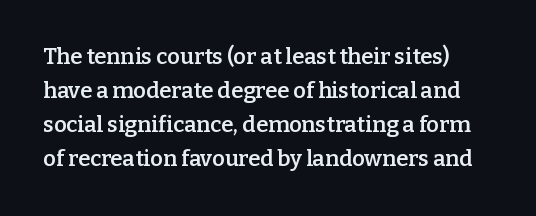
Weight check: semibold — heavier than regular, not quite bold. Spacing between characters is what you'd get straight out of the box. Underlining? Definitely not there. In terms of posture, this sample is upright.
